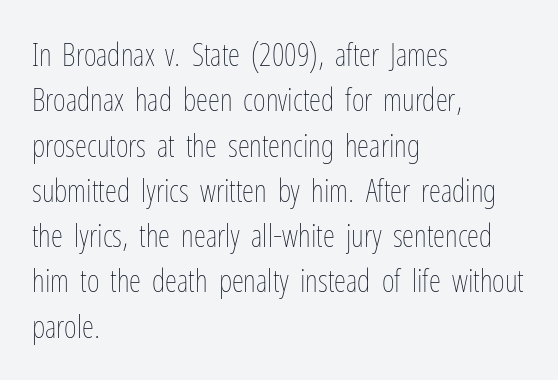
The image shows 31 px thin, condensed type, upright; set left-aligned, normal line spacing (1.46x), normal letter spacing, not underlined; low stroke contrast and a medium x-height.
